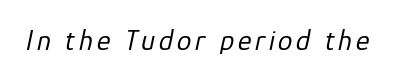
The image shows 29 px regular-weight type, italic (leaning right); set not underlined; low stroke contrast and a medium x-height.
